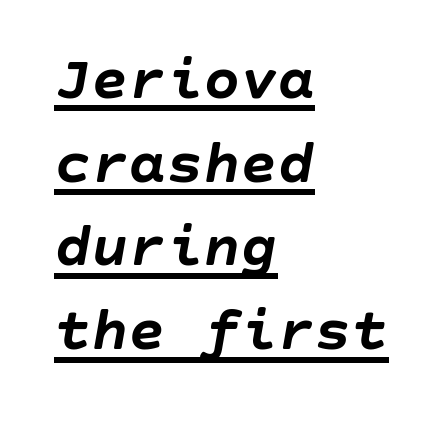
The image shows 62 px semibold type, italic (leaning right); set left-aligned, normal line spacing (1.35x), normal letter spacing, underlined; low stroke contrast and a large x-height.
